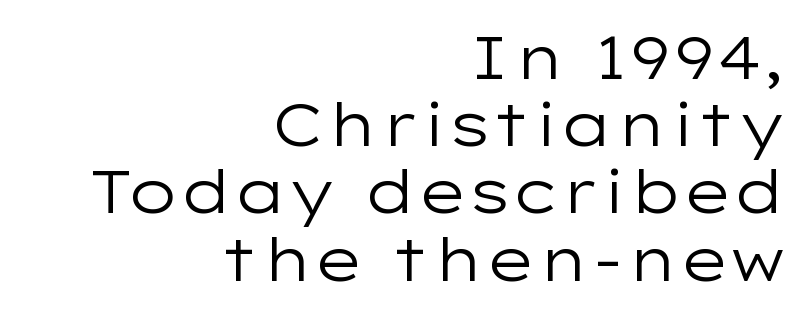
Q: Is the text bold? A: No.
Q: Is the text italic (slanted)? A: No, it is upright.
Q: Is the typeface a serif or a sans-serif typeface? A: Sans-serif.
Q: Is the text underlined? A: No.
Q: How is the paragraph aligned? A: Right-aligned.
Q: Is the spacing between letters normal or unusually wide? A: Normal.
Q: Is the spacing between lines tight, normal or loose? A: Tight.
Q: Width (condensed, normal, or wide)? A: Wide.
Q: Stroke contrast? A: Low.
Q: x-height? A: Medium.
Q: Monospaced? A: No.
